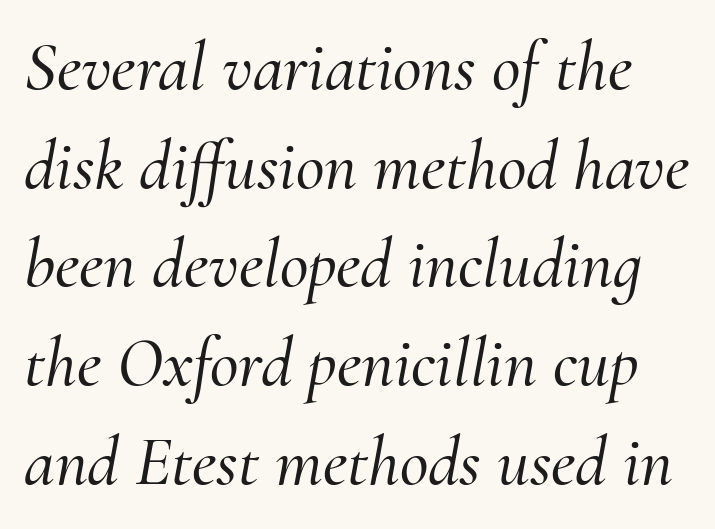
The letters are slanted; this is an italic face. Is this a fixed-width face? No — the glyphs have proportional, varying widths. I'd call this a serif setting — the letters wear small feet. Here the glyphs are tracked normally, forming tight word shapes. Whoever set this chose a conventional vertical rhythm.
